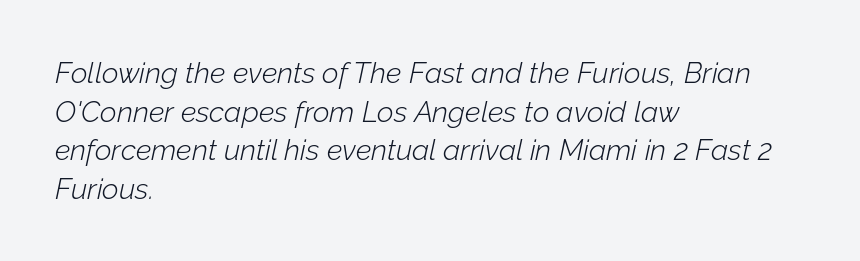
The letters look calm and open, with moderate or lighter stems. Here the designer chose a conventional face with non-uniform glyph widths. Would a proofreader flag this as italicized? Yes. One-word summary of the alignment: left. The rendering keeps characters at their native spacing.
